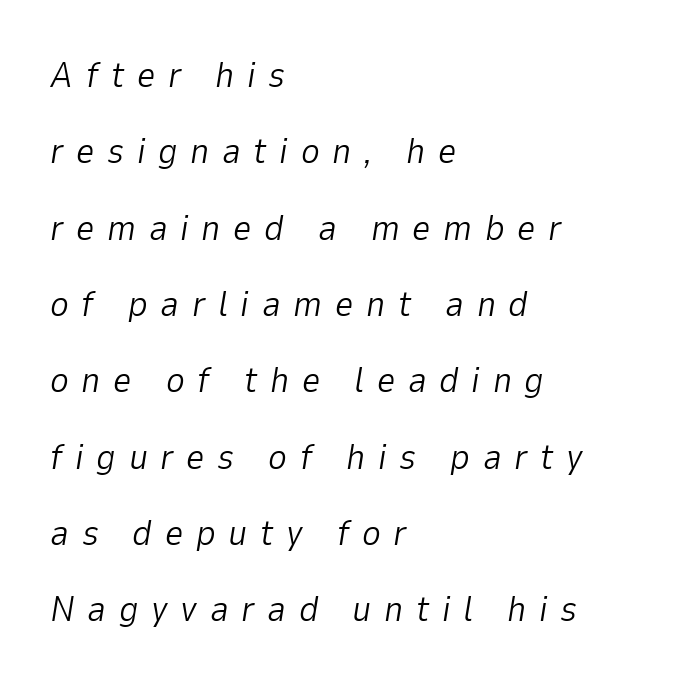
Q: Is the text bold? A: No.
Q: Is the text italic (slanted)? A: Yes, it leans right by about 9 degrees.
Q: Is the text underlined? A: No.
Q: How is the paragraph aligned? A: Left-aligned.
Q: Is the spacing between letters normal or unusually wide? A: Unusually wide.
Q: Is the spacing between lines tight, normal or loose? A: Loose.
Q: Width (condensed, normal, or wide)? A: Normal.
Q: Stroke contrast? A: Low.
Q: x-height? A: Medium.
Q: Monospaced? A: No.
